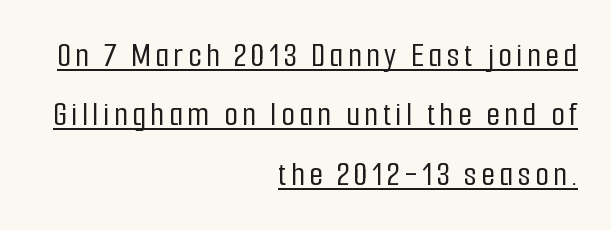
{"serif": "no", "italic": "no", "width": "condensed", "stroke_contrast": "low", "x_height": "medium", "monospaced": "no", "underline": "yes", "align": "right", "line_spacing": "normal", "line_spacing_ratio": 1.7, "glyph_px": 35}
